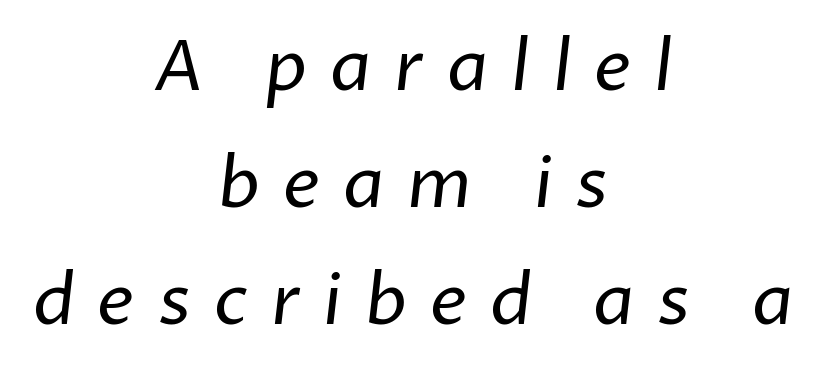
{"serif": "no", "bold": "no", "weight": "regular", "width": "normal", "stroke_contrast": "low", "x_height": "medium", "monospaced": "no", "underline": "no", "align": "center", "line_spacing": "normal", "line_spacing_ratio": 1.67, "letter_spacing": "wide", "letter_spacing_em": 0.33, "glyph_px": 70}
